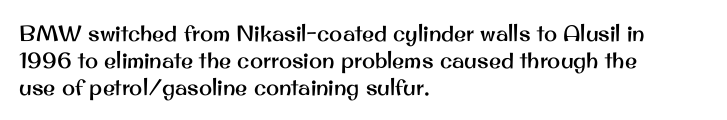
{"italic": "no", "underline": "no", "align": "left", "line_spacing_ratio": 1.22, "letter_spacing": "normal", "letter_spacing_em": 0.0, "glyph_px": 22}
